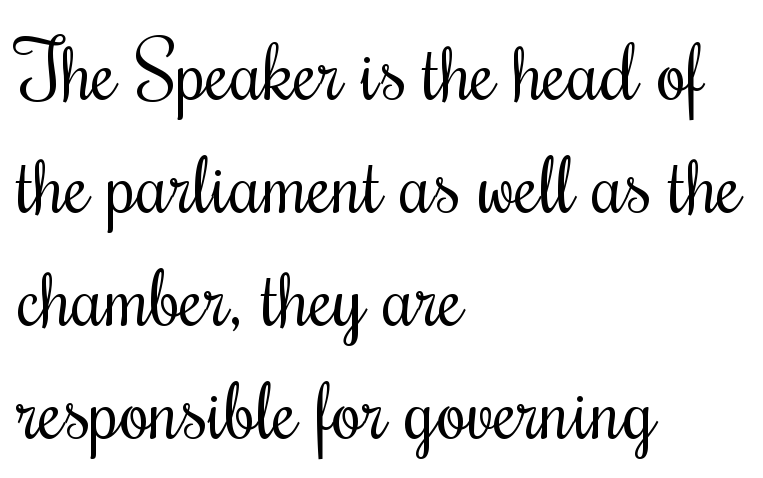
Q: Is the text bold? A: No.
Q: Is the text italic (slanted)? A: Yes.
Q: Is the text underlined? A: No.
Q: How is the paragraph aligned? A: Left-aligned.
Q: Is the spacing between letters normal or unusually wide? A: Normal.
Q: Is the spacing between lines tight, normal or loose? A: Normal.
Q: Width (condensed, normal, or wide)? A: Condensed.
Q: Stroke contrast? A: Medium.
Q: x-height? A: Small.
Q: Monospaced? A: No.
